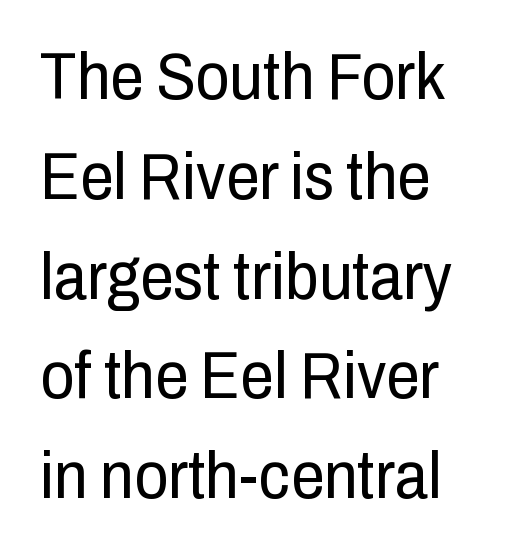
Q: Is the text bold? A: No.
Q: Is the text italic (slanted)? A: No, it is upright.
Q: Is the typeface a serif or a sans-serif typeface? A: Sans-serif.
Q: Is the text underlined? A: No.
Q: Is the spacing between letters normal or unusually wide? A: Normal.
Q: Is the spacing between lines tight, normal or loose? A: Normal.
Q: Width (condensed, normal, or wide)? A: Condensed.
Q: Stroke contrast? A: Low.
Q: x-height? A: Medium.
Q: Monospaced? A: No.
